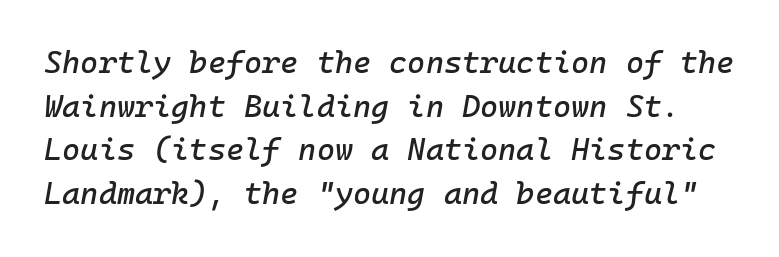
Q: Is the text italic (slanted)? A: Yes, it leans right by about 10 degrees.
Q: Is the text underlined? A: No.
Q: Is the spacing between letters normal or unusually wide? A: Normal.
Q: Is the spacing between lines tight, normal or loose? A: Normal.
Q: Width (condensed, normal, or wide)? A: Normal.
Q: Stroke contrast? A: Low.
Q: x-height? A: Medium.
Q: Monospaced? A: Yes.
